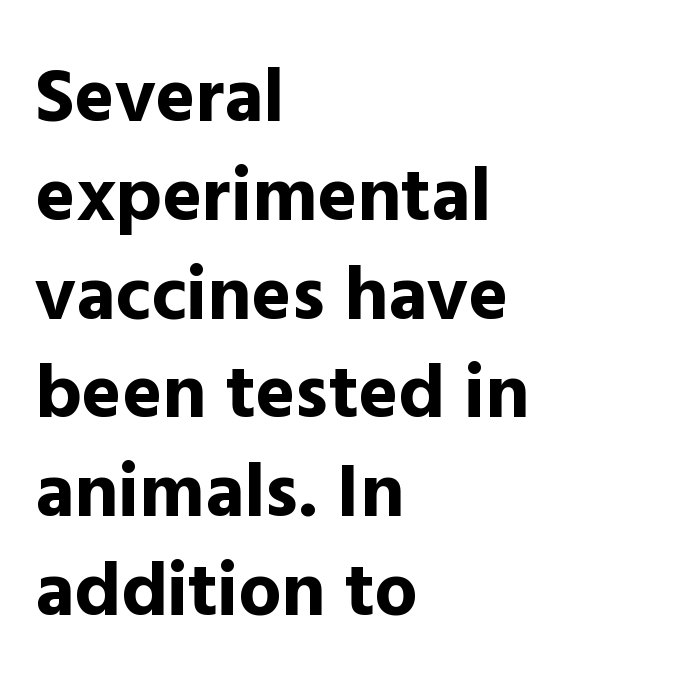
{"serif": "no", "italic": "no", "bold": "yes", "weight": "bold", "width": "normal", "x_height": "medium", "monospaced": "no", "underline": "no", "align": "left", "line_spacing": "normal", "line_spacing_ratio": 1.3, "letter_spacing": "normal", "letter_spacing_em": 0.0, "glyph_px": 76}
